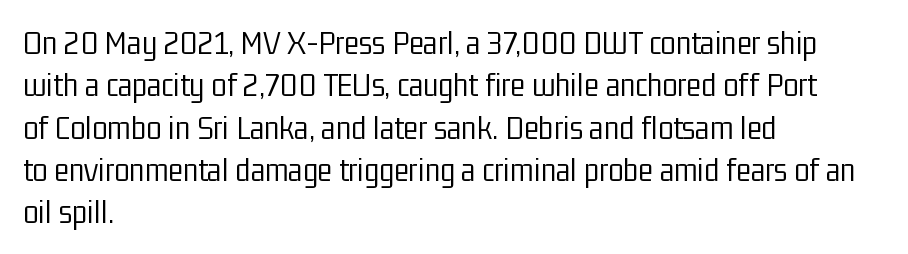
{"serif": "no", "italic": "no", "bold": "no", "weight": "light", "width": "condensed", "stroke_contrast": "low", "x_height": "medium", "monospaced": "no", "underline": "no", "align": "left", "line_spacing_ratio": 1.21, "letter_spacing": "normal", "letter_spacing_em": 0.0, "glyph_px": 35}
